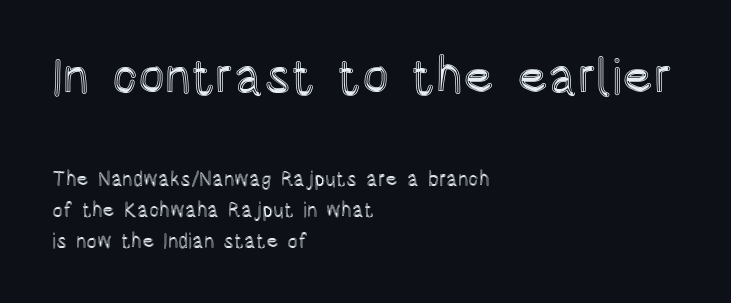
The image shows 50 px condensed type, upright; set left-aligned, normal line spacing (1.54x), normal letter spacing, not underlined; the first (top) block is 2.5x larger; a large x-height.
